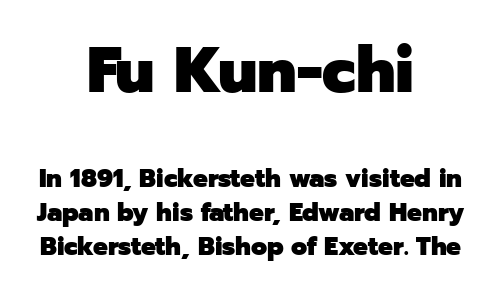
Q: Is the text bold? A: Yes.
Q: Is the text italic (slanted)? A: No, it is upright.
Q: Is the typeface a serif or a sans-serif typeface? A: Sans-serif.
Q: Is the text underlined? A: No.
Q: How is the paragraph aligned? A: Centered.
Q: Is the spacing between letters normal or unusually wide? A: Normal.
Q: Is the spacing between lines tight, normal or loose? A: Normal.
Q: Which block of text is set in a larger size, the first (top) or the second (bottom)? A: The first (top) one.
Q: Width (condensed, normal, or wide)? A: Normal.
Q: Stroke contrast? A: Low.
Q: x-height? A: Medium.
Q: Monospaced? A: No.
